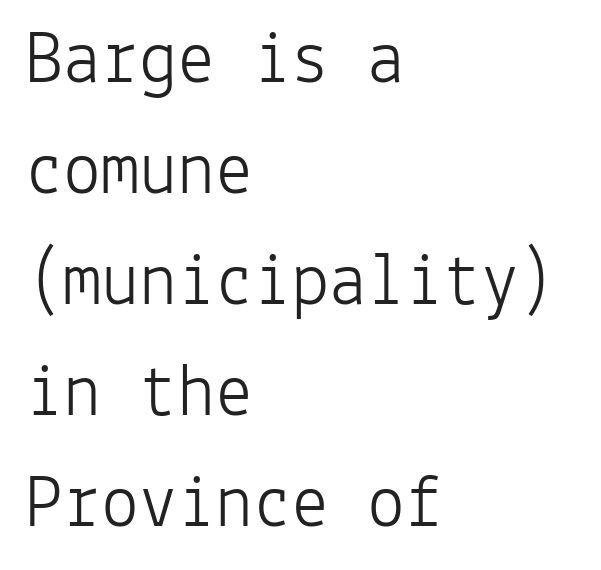
Interline gaps are of average width in this sample. Check under the words: just untouched page. You can tell from the bare stems that sans-serif type was used. Do the characters align in a grid? Yes, the font is monospaced. Which margin do the lines hug? The left one — the right edge is uneven.
